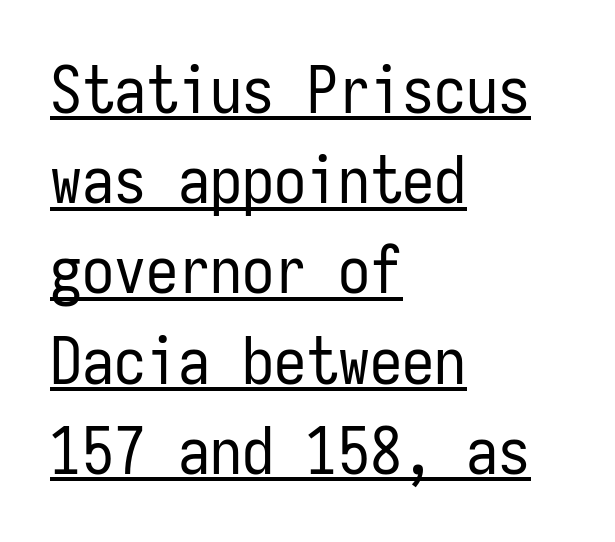
The image shows 64 px regular-weight, condensed sans-serif type, upright, monospaced; set left-aligned, normal line spacing (1.41x), normal letter spacing, underlined; low stroke contrast and a medium x-height.
